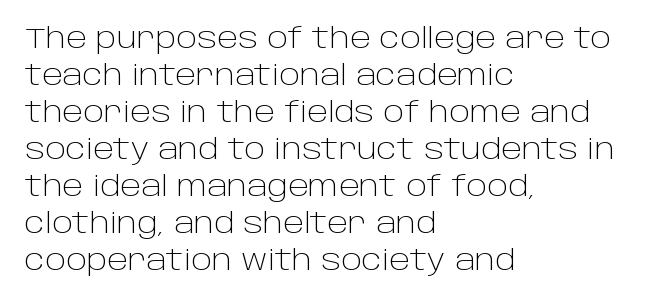
{"serif": "no", "italic": "no", "bold": "no", "weight": "light", "width": "normal", "stroke_contrast": "low", "x_height": "large", "monospaced": "no", "underline": "no", "align": "left", "line_spacing": "normal", "line_spacing_ratio": 1.32, "letter_spacing": "normal", "letter_spacing_em": 0.0, "glyph_px": 28}
